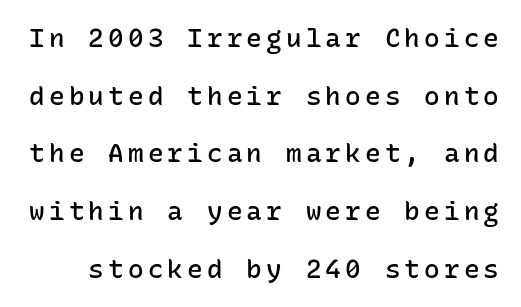
The image shows 26 px text type, upright; set loose line spacing (2.22x), not underlined.
